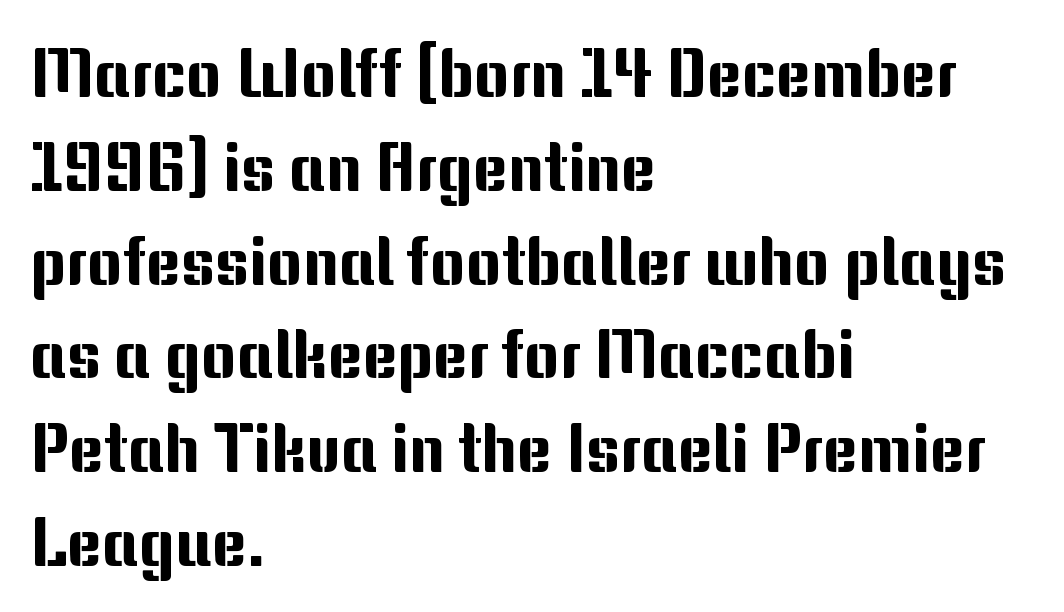
Each row of text sits above clean, open space. These lines are rendered in a variable-pitch font. Which margin do the lines hug? The left one — the right edge is uneven. Regarding leading, the lines here are spaced in the standard way.
